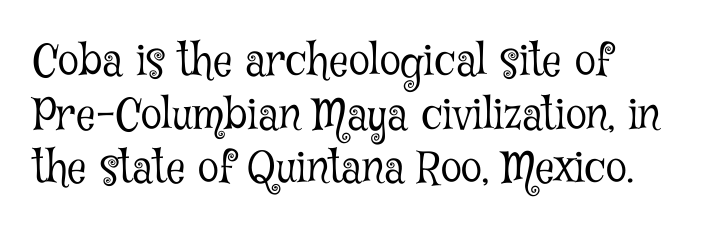
{"serif": "yes", "italic": "no", "bold": "no", "weight": "light", "width": "condensed", "stroke_contrast": "low", "x_height": "medium", "monospaced": "no", "underline": "no", "line_spacing": "normal", "line_spacing_ratio": 1.25, "letter_spacing": "normal", "letter_spacing_em": 0.0, "glyph_px": 43}
